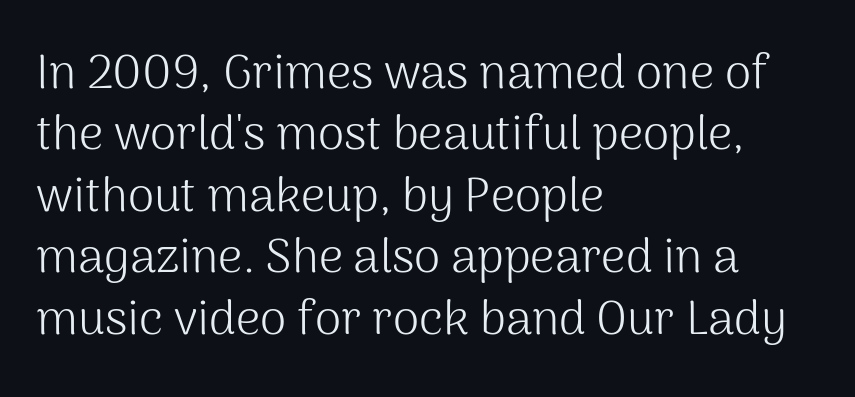
Q: Is the text bold? A: No.
Q: Is the text italic (slanted)? A: No, it is upright.
Q: Is the typeface a serif or a sans-serif typeface? A: Sans-serif.
Q: Is the text underlined? A: No.
Q: How is the paragraph aligned? A: Left-aligned.
Q: Is the spacing between letters normal or unusually wide? A: Normal.
Q: Is the spacing between lines tight, normal or loose? A: Normal.
Q: Width (condensed, normal, or wide)? A: Normal.
Q: Stroke contrast? A: Medium.
Q: x-height? A: Medium.
Q: Monospaced? A: No.
